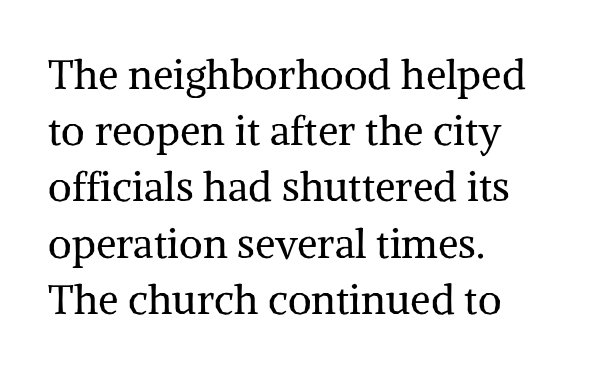
Q: Is the text bold? A: No.
Q: Is the text italic (slanted)? A: No, it is upright.
Q: Is the typeface a serif or a sans-serif typeface? A: Serif.
Q: Is the text underlined? A: No.
Q: How is the paragraph aligned? A: Left-aligned.
Q: Is the spacing between letters normal or unusually wide? A: Normal.
Q: Is the spacing between lines tight, normal or loose? A: Normal.
Q: Width (condensed, normal, or wide)? A: Normal.
Q: Stroke contrast? A: Medium.
Q: x-height? A: Medium.
Q: Monospaced? A: No.
